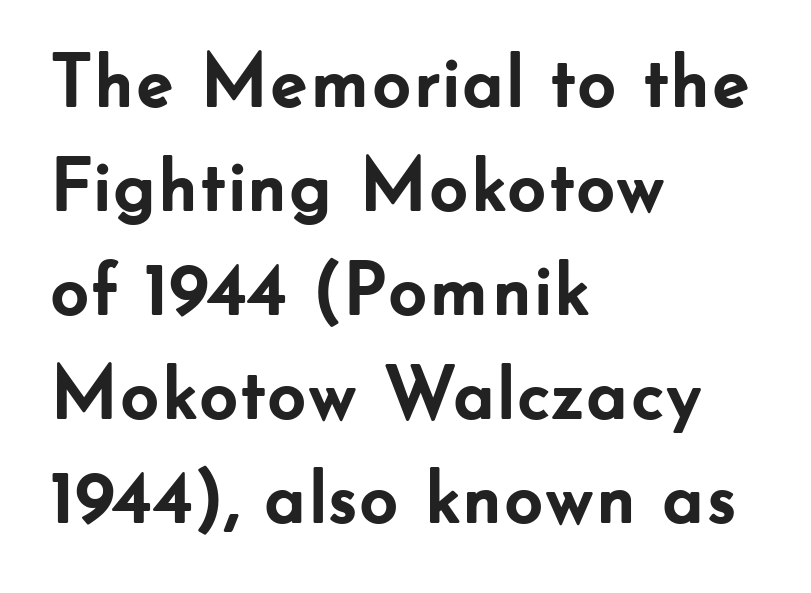
The image shows 76 px semibold sans-serif type, upright; set left-aligned, normal line spacing (1.37x), normal letter spacing, not underlined; low stroke contrast and a small x-height.
